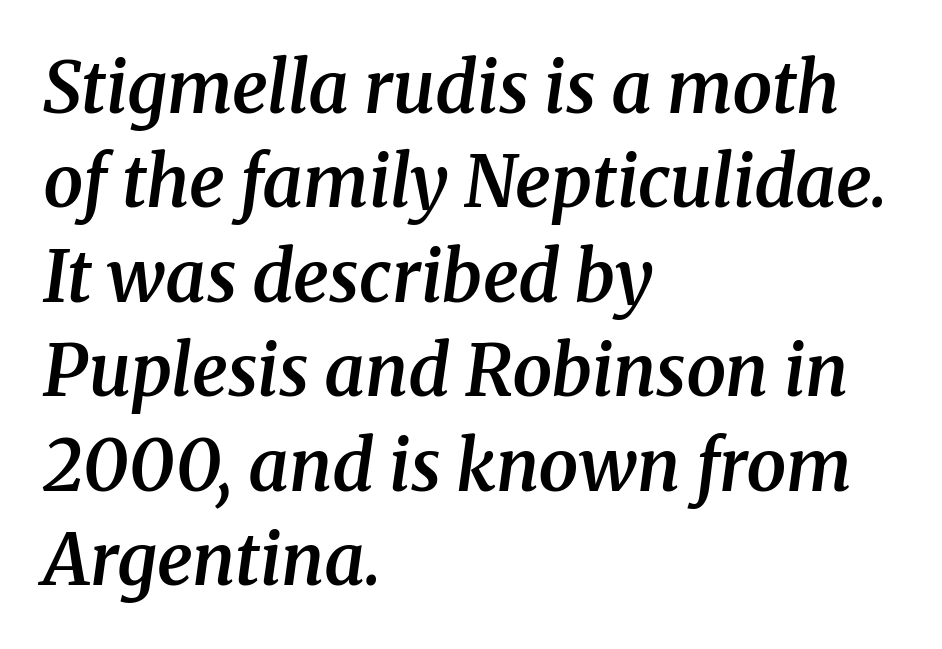
Short note: letters normally spaced. Style check: oblique. Honestly, there is no underline to notice here at all. A serif font was chosen for this passage. Stroke thickness is moderately raised; the sample reads as semibold.
